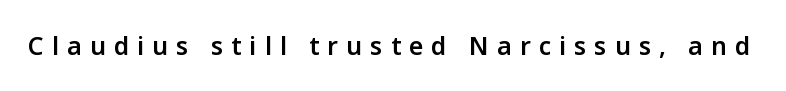
Check the space under the baseline: it is left empty. The tracking reads as deliberately expanded to a designer's eye. The glyphs have the mass of a demibold cut, below bold. The letters stand straight up with perfectly vertical stems.
